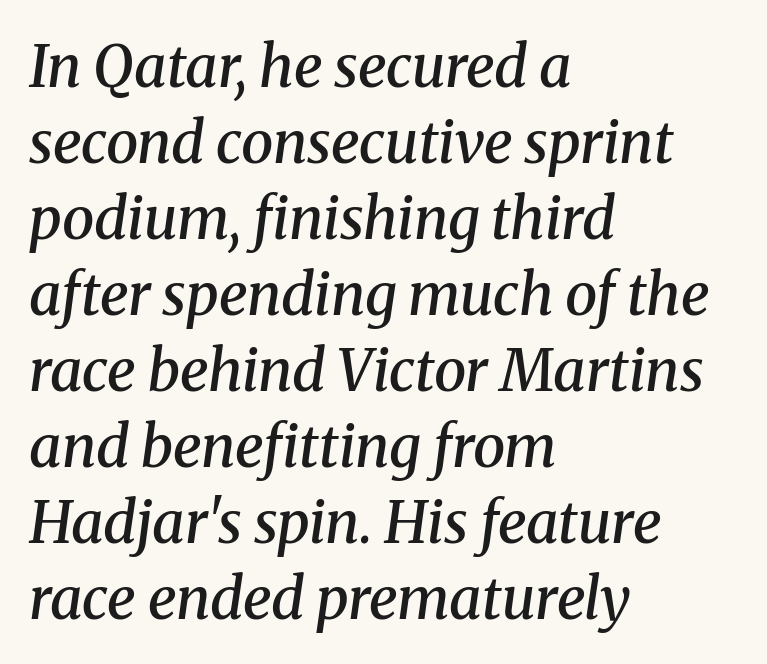
Q: Is the text bold? A: Semi-bold.
Q: Is the text italic (slanted)? A: Yes, it leans right by about 8 degrees.
Q: Is the typeface a serif or a sans-serif typeface? A: Serif.
Q: Is the text underlined? A: No.
Q: How is the paragraph aligned? A: Left-aligned.
Q: Is the spacing between letters normal or unusually wide? A: Normal.
Q: Is the spacing between lines tight, normal or loose? A: Normal.
Q: Width (condensed, normal, or wide)? A: Normal.
Q: Stroke contrast? A: Medium.
Q: x-height? A: Medium.
Q: Monospaced? A: No.
